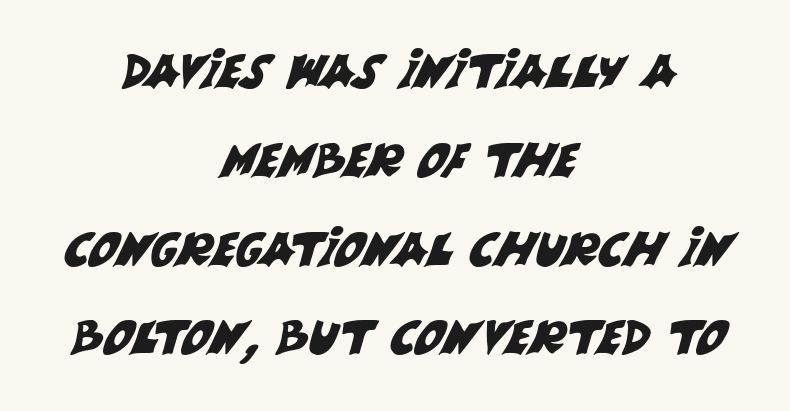
This sample has the flowing, uneven cadence of proportional lettering. The specimen omits any rule beneath the text block's lines. A student would call this center alignment; a typographer would say set centered. Letter spacing: default.
